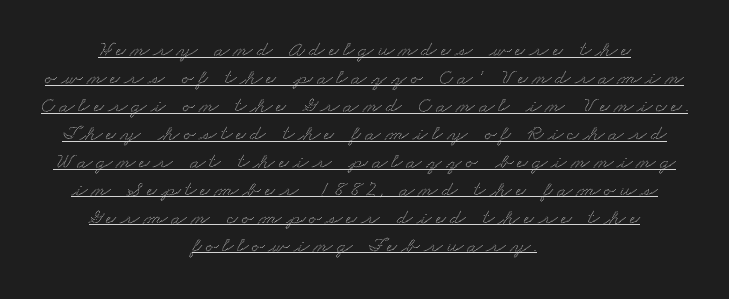
Q: Is the text underlined? A: Yes.
Q: How is the paragraph aligned? A: Centered.
Q: Is the spacing between lines tight, normal or loose? A: Normal.
